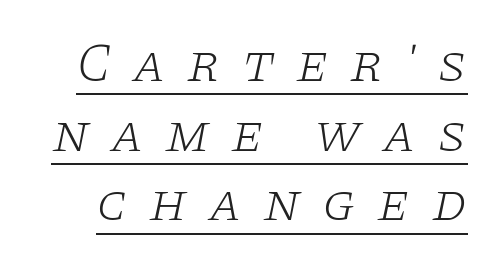
{"serif": "yes", "italic": "yes", "lean": "right", "slant_degrees": 11, "bold": "no", "weight": "light", "width": "wide", "stroke_contrast": "low", "x_height": "large", "monospaced": "no", "underline": "yes", "line_spacing": "normal", "line_spacing_ratio": 1.29, "letter_spacing": "wide", "letter_spacing_em": 0.39, "glyph_px": 54}
